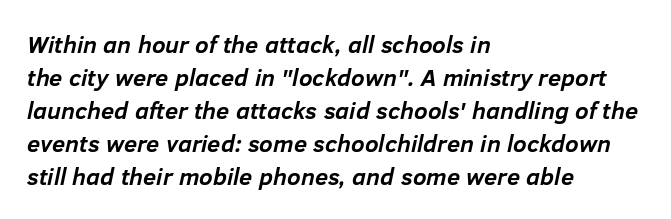
These lines stack with their left ends in a neat column. Characters are canted at an angle relative to the baseline's perpendicular. Rule under the text: the space is simply empty. A typesetter would call this leading conventional body-copy spacing.
